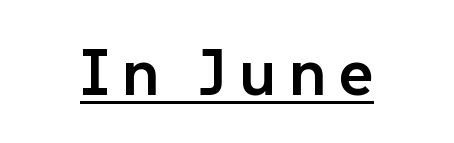
Q: Is the text bold? A: Semi-bold.
Q: Is the text italic (slanted)? A: No, it is upright.
Q: Is the typeface a serif or a sans-serif typeface? A: Sans-serif.
Q: Is the text underlined? A: Yes.
Q: How is the paragraph aligned? A: Centered.
Q: Width (condensed, normal, or wide)? A: Normal.
Q: Stroke contrast? A: Low.
Q: x-height? A: Medium.
Q: Monospaced? A: No.
